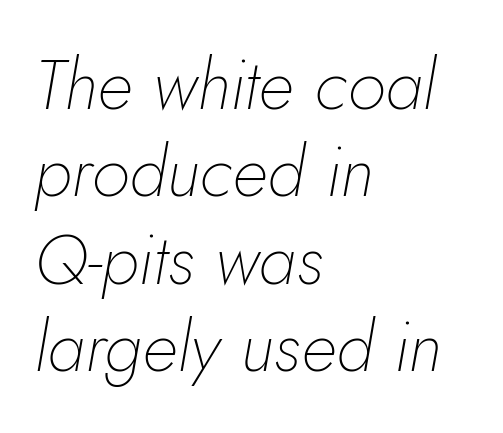
Every character sits at an angle, as italics do. Is this a fixed-width face? No — the glyphs have proportional, varying widths. Letter spacing: default. Lines of text with bare space underneath. Bold? No — there's no thickening of the strokes. The lines in this sample share a left origin and differ only in where they stop.
